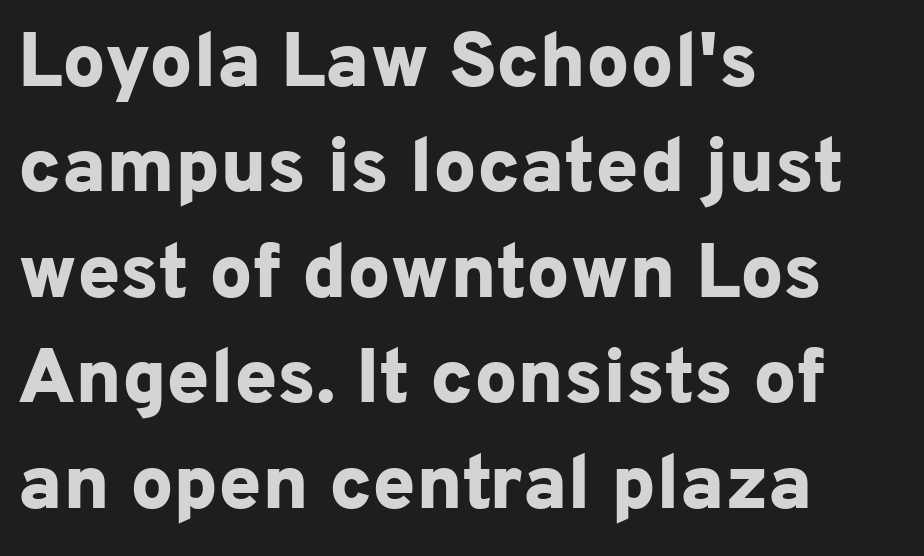
The image shows 77 px bold sans-serif type, upright; set left-aligned, normal line spacing (1.37x), normal letter spacing, not underlined; low stroke contrast and a medium x-height.
